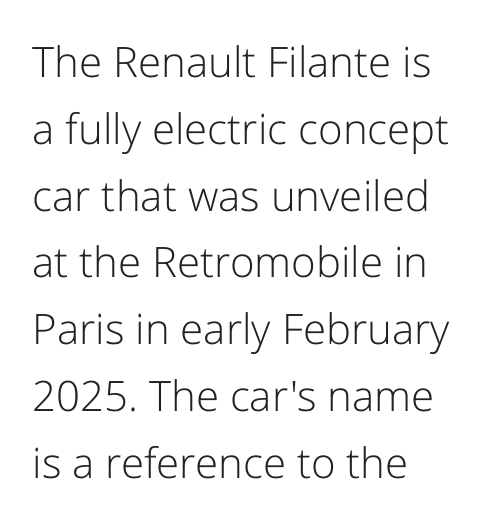
Q: Is the text bold? A: No.
Q: Is the text italic (slanted)? A: No, it is upright.
Q: Is the typeface a serif or a sans-serif typeface? A: Sans-serif.
Q: Is the text underlined? A: No.
Q: How is the paragraph aligned? A: Left-aligned.
Q: Is the spacing between letters normal or unusually wide? A: Normal.
Q: Is the spacing between lines tight, normal or loose? A: Normal.
Q: Width (condensed, normal, or wide)? A: Normal.
Q: Stroke contrast? A: Low.
Q: x-height? A: Medium.
Q: Monospaced? A: No.
